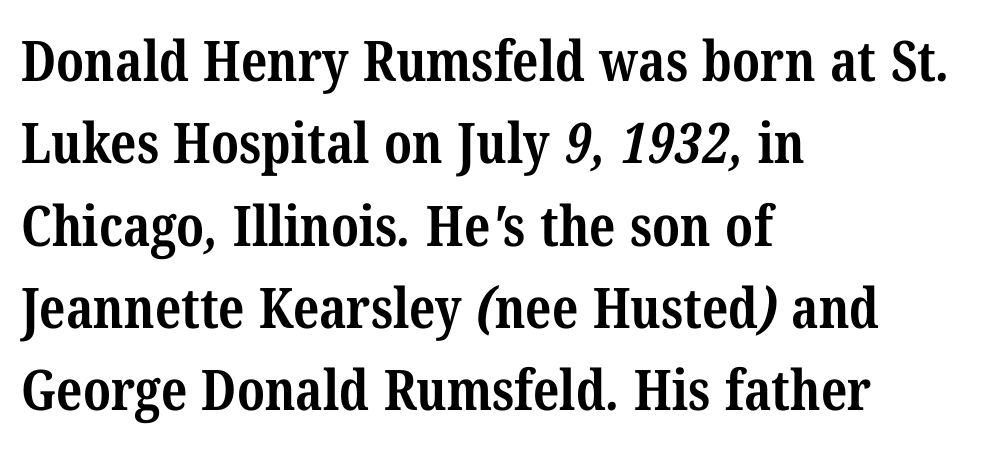
{"serif": "yes", "bold": "yes", "weight": "bold", "width": "condensed", "stroke_contrast": "medium", "x_height": "medium", "monospaced": "no", "underline": "no", "align": "left", "line_spacing": "normal", "line_spacing_ratio": 1.47, "letter_spacing": "normal", "letter_spacing_em": 0.0, "glyph_px": 56}
